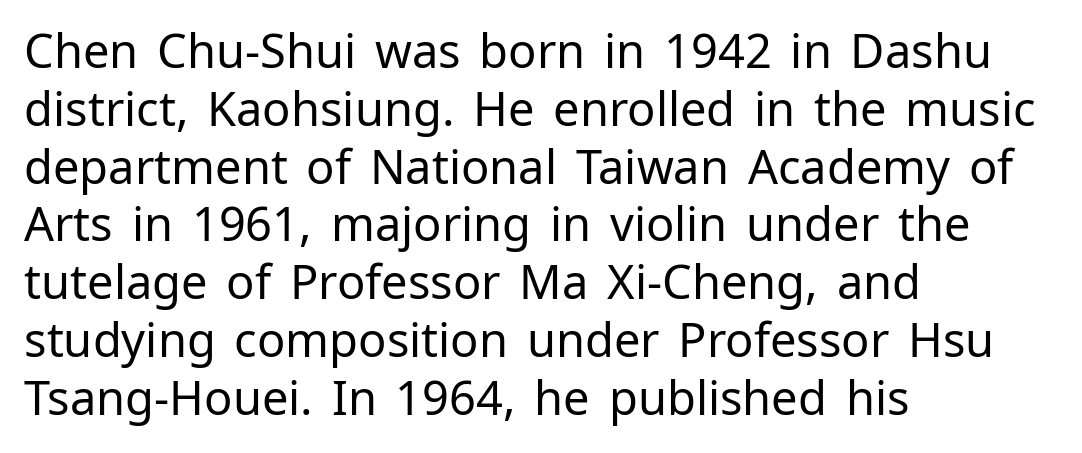
The image shows 47 px regular-weight sans-serif type, upright; set left-aligned, line spacing 1.23x, normal letter spacing, not underlined; low stroke contrast and a medium x-height.
